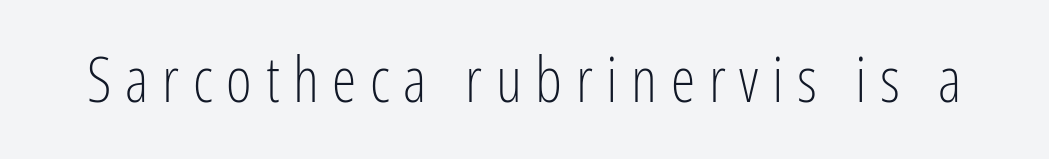
The rendering uses natural spacing where letterforms have individual widths. Inter-character spacing is expanded well beyond the font's built-in metrics. Weight class: somewhere from thin through regular. Clear beneath every line of the passage. A sans-serif font was chosen for this passage. Rendered with straight, roman letterforms.
